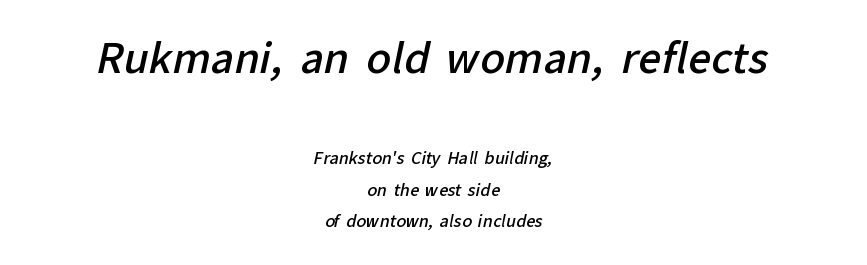
Q: Is the text bold? A: Semi-bold.
Q: Is the typeface a serif or a sans-serif typeface? A: Sans-serif.
Q: Is the text underlined? A: No.
Q: How is the paragraph aligned? A: Centered.
Q: Is the spacing between letters normal or unusually wide? A: Normal.
Q: Is the spacing between lines tight, normal or loose? A: Loose.
Q: Which block of text is set in a larger size, the first (top) or the second (bottom)? A: The first (top) one.
Q: Width (condensed, normal, or wide)? A: Normal.
Q: Stroke contrast? A: Low.
Q: x-height? A: Medium.
Q: Monospaced? A: No.
